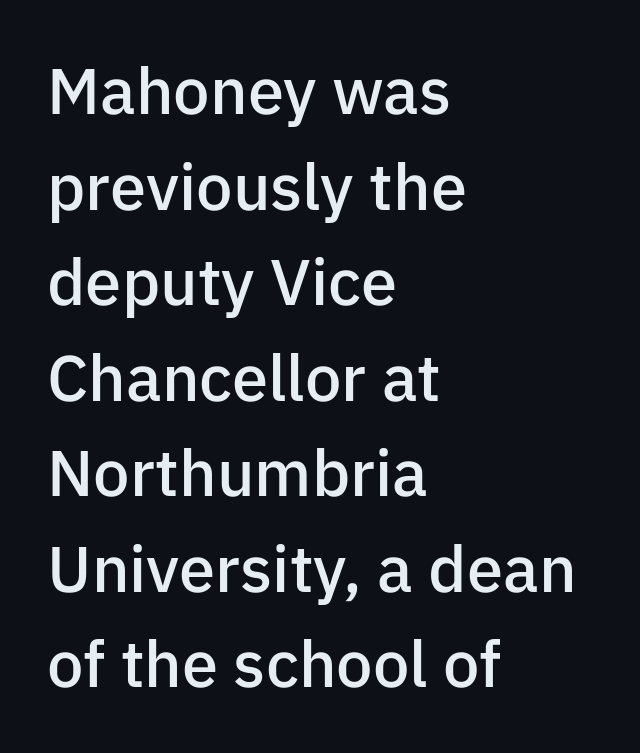
Line spacing here is normal. The passage shown is typed in a proportional face where columns would drift. Style check: upright. Underline: absent.
